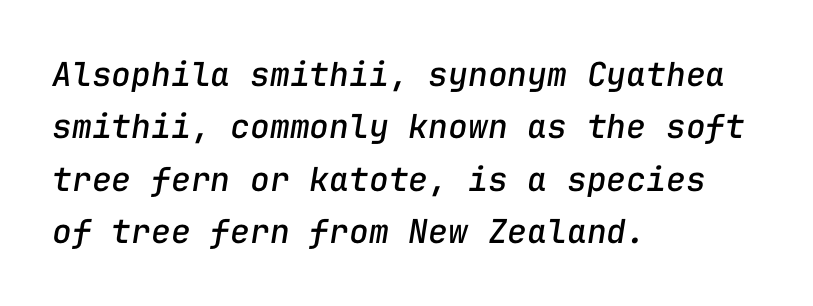
Compared with typical paragraphs, the rows here are spaced about the same. All the whitespace from short lines collects on the right. Is this a fixed-width face? Yes — each glyph sits in an identical cell. When letters slant like this, we call the style italic. Descenders hang freely into open space. Words appear dense and cohesive because spacing is normal.
